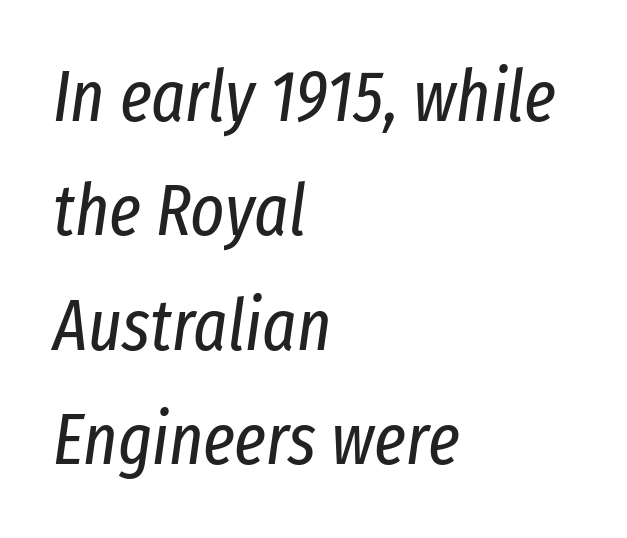
Q: Is the text bold? A: No.
Q: Is the text italic (slanted)? A: Yes, it leans right by about 8 degrees.
Q: Is the text underlined? A: No.
Q: How is the paragraph aligned? A: Left-aligned.
Q: Is the spacing between letters normal or unusually wide? A: Normal.
Q: Is the spacing between lines tight, normal or loose? A: Normal.
Q: Width (condensed, normal, or wide)? A: Condensed.
Q: Stroke contrast? A: Low.
Q: x-height? A: Medium.
Q: Monospaced? A: No.
